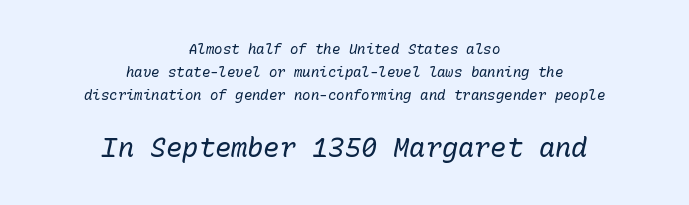
Is this a heavy cut? Hardly; it is regular or lighter. The lines in this sample share a center point and differ in where they start and stop. Lines of text with bare space underneath. Rendered with sloped, italic letterforms.
